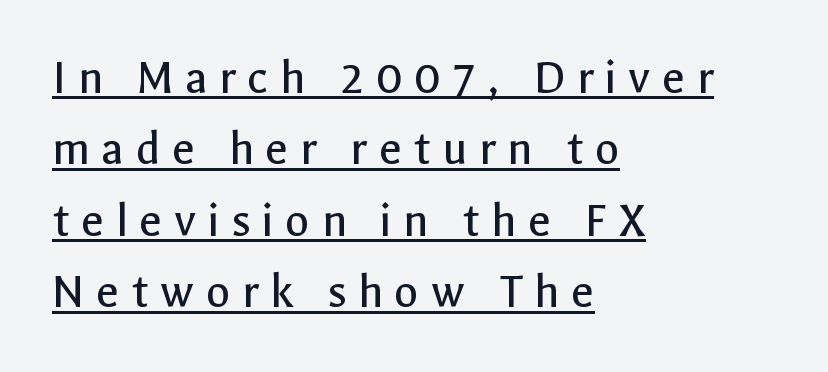
Q: Is the text bold? A: No.
Q: Is the text italic (slanted)? A: No, it is upright.
Q: Is the typeface a serif or a sans-serif typeface? A: Sans-serif.
Q: Is the text underlined? A: Yes.
Q: How is the paragraph aligned? A: Left-aligned.
Q: Is the spacing between letters normal or unusually wide? A: Unusually wide.
Q: Is the spacing between lines tight, normal or loose? A: Normal.
Q: Width (condensed, normal, or wide)? A: Normal.
Q: x-height? A: Medium.
Q: Monospaced? A: No.
